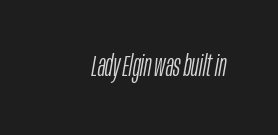
{"italic": "yes", "lean": "right", "slant_degrees": 10, "bold": "no", "weight": "light", "width": "condensed", "stroke_contrast": "low", "x_height": "large", "monospaced": "no", "underline": "no", "letter_spacing": "normal", "letter_spacing_em": 0.0, "glyph_px": 29}
